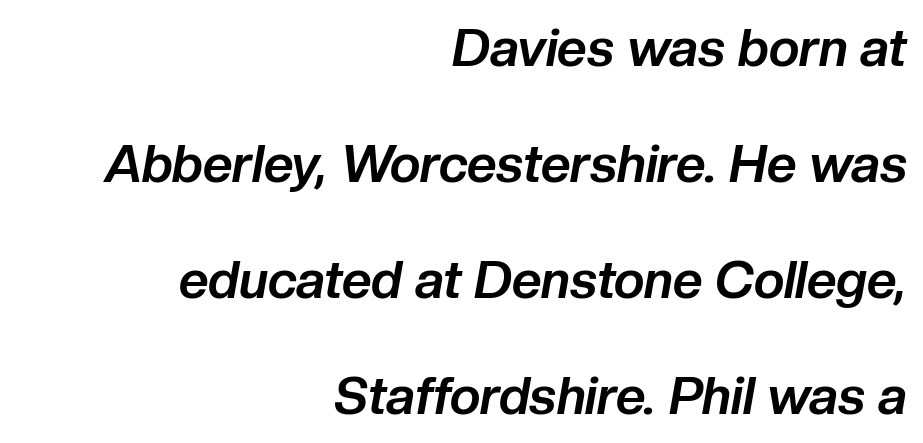
Q: Is the text bold? A: Yes.
Q: Is the text italic (slanted)? A: Yes, it leans right by about 10 degrees.
Q: Is the text underlined? A: No.
Q: How is the paragraph aligned? A: Right-aligned.
Q: Is the spacing between letters normal or unusually wide? A: Normal.
Q: Is the spacing between lines tight, normal or loose? A: Loose.
Q: Width (condensed, normal, or wide)? A: Normal.
Q: Stroke contrast? A: Low.
Q: x-height? A: Medium.
Q: Monospaced? A: No.
